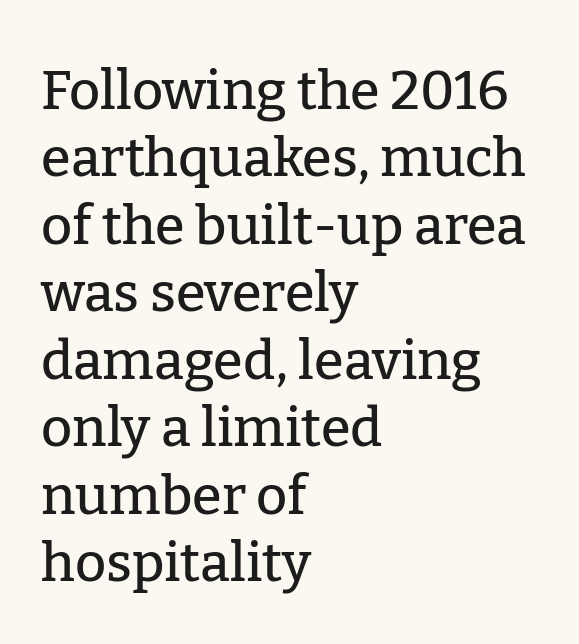
The image shows 54 px serif type, upright; set left-aligned, normal line spacing (1.25x), normal letter spacing, not underlined; low stroke contrast and a medium x-height.
